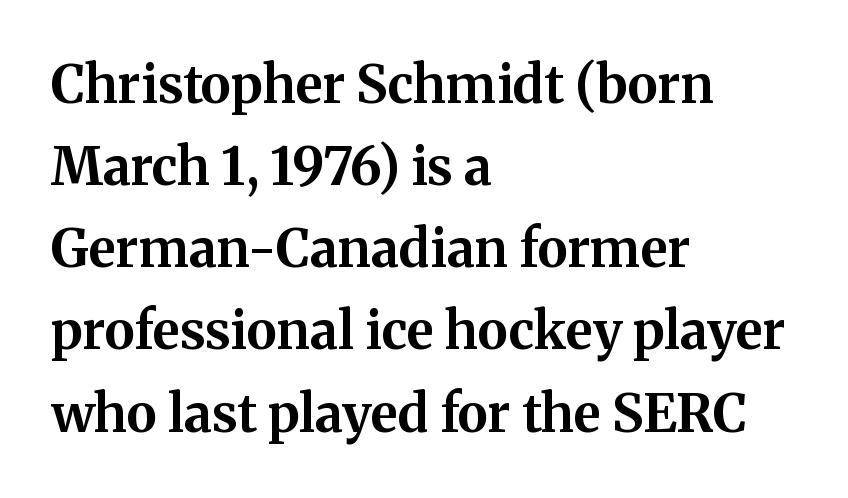
The glyphs have the mass of a bold cut. Character widths vary here, with narrow letters taking less room than wide ones. Observe the serifs anchoring each vertical stroke in this sample. The gaps between neighbouring characters are ordinary and unremarkable. The gap between lines stays unmarked.
